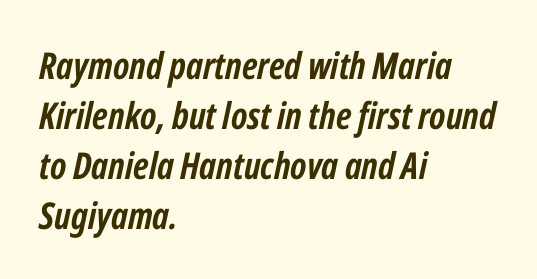
Italic? Definitely — the glyphs are oblique. Quick note: interline space is typical. This rendering features lettering with no underline. The text block is weighted toward the left margin, trailing off unevenly rightward.
